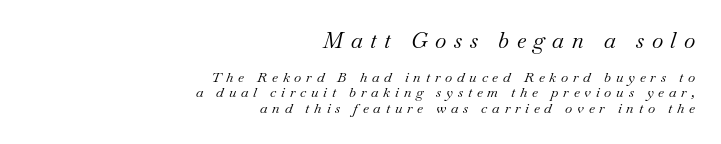
The image shows 22 px text type, italic (leaning right); set right-aligned, tight line spacing (1.1x), unusually wide letter spacing (+0.34 em), not underlined; the first (top) block is 1.57x larger.
